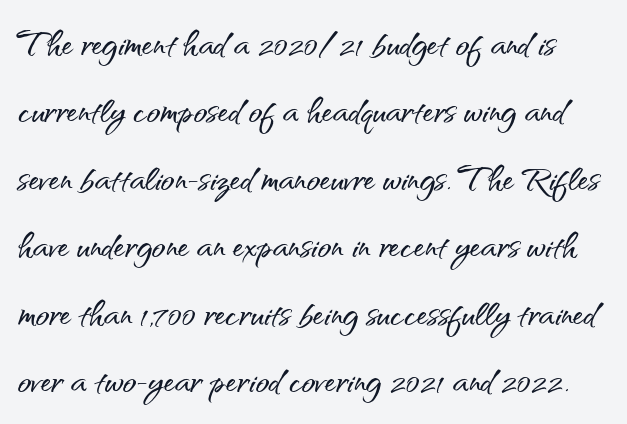
The typeface chosen for these lines omits serifs. Letters rest on an invisible, unmarked baseline. Letter spacing: default. The block of text has a typical density, with ordinary space between rows.
